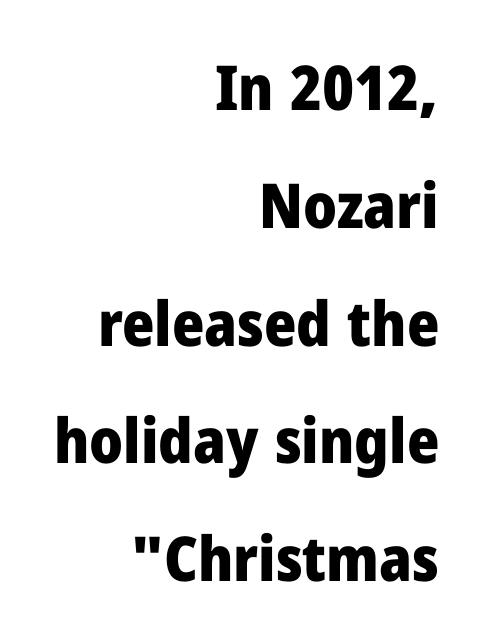
Q: Is the text bold? A: Yes.
Q: Is the text italic (slanted)? A: No, it is upright.
Q: Is the typeface a serif or a sans-serif typeface? A: Sans-serif.
Q: Is the text underlined? A: No.
Q: How is the paragraph aligned? A: Right-aligned.
Q: Is the spacing between letters normal or unusually wide? A: Normal.
Q: Is the spacing between lines tight, normal or loose? A: Loose.
Q: Width (condensed, normal, or wide)? A: Normal.
Q: Stroke contrast? A: Low.
Q: x-height? A: Medium.
Q: Monospaced? A: No.
